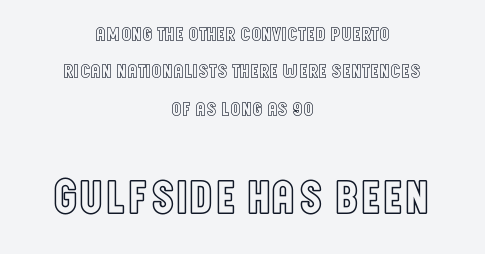
The space directly below the letters is spotless. Which chunk is bigger? The second one — the bottom block dwarfs the top. Spacing between characters is what you'd get straight out of the box. Posture: upright roman. The paragraph shown floats in the horizontal middle. Here the designer chose a conventional face with non-uniform glyph widths.
